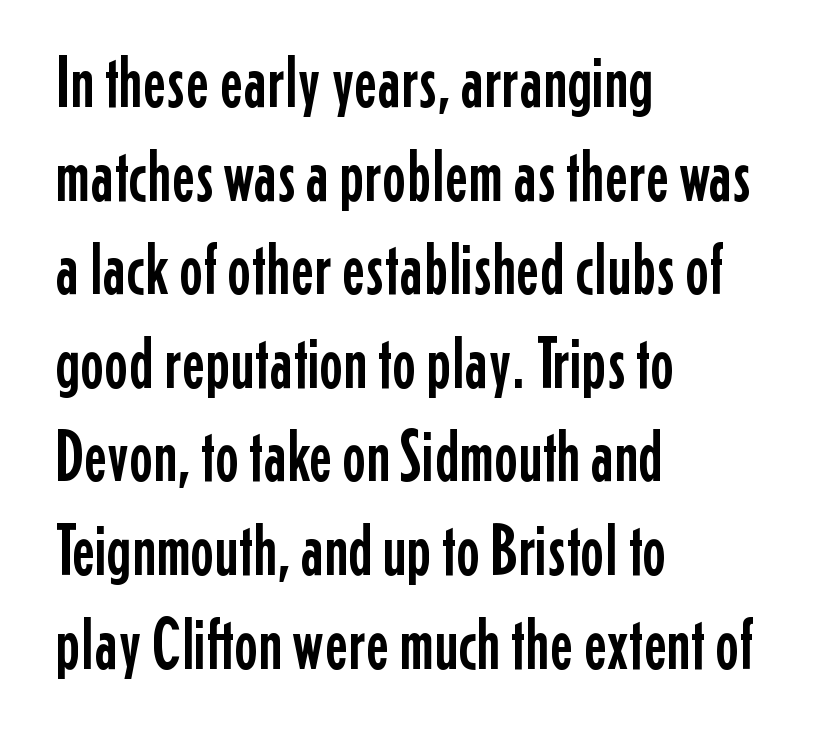
Looks like regular typesetting: each glyph gets only the width it needs. The face used here is rendered with its standard letterfit. Quick note: interline space is typical. Line beginnings align vertically; line endings do not. This rendering employs a face without finishing strokes, i.e., a sans-serif.
